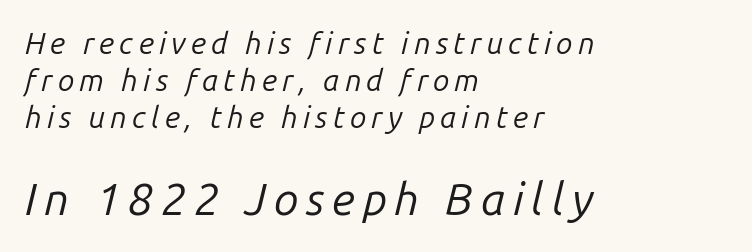
Q: Is the text bold? A: No.
Q: Is the text italic (slanted)? A: Yes, it leans right by about 14 degrees.
Q: Is the text underlined? A: No.
Q: How is the paragraph aligned? A: Left-aligned.
Q: Which block of text is set in a larger size, the first (top) or the second (bottom)? A: The second (bottom) one.
Q: Width (condensed, normal, or wide)? A: Normal.
Q: Stroke contrast? A: Low.
Q: x-height? A: Medium.
Q: Monospaced? A: No.
